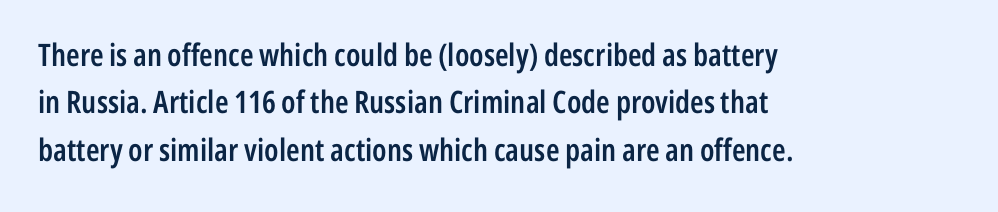
Q: Is the text bold? A: Semi-bold.
Q: Is the text italic (slanted)? A: No, it is upright.
Q: Is the typeface a serif or a sans-serif typeface? A: Sans-serif.
Q: Is the text underlined? A: No.
Q: How is the paragraph aligned? A: Left-aligned.
Q: Is the spacing between letters normal or unusually wide? A: Normal.
Q: Is the spacing between lines tight, normal or loose? A: Normal.
Q: Width (condensed, normal, or wide)? A: Condensed.
Q: Stroke contrast? A: Low.
Q: x-height? A: Medium.
Q: Monospaced? A: No.
